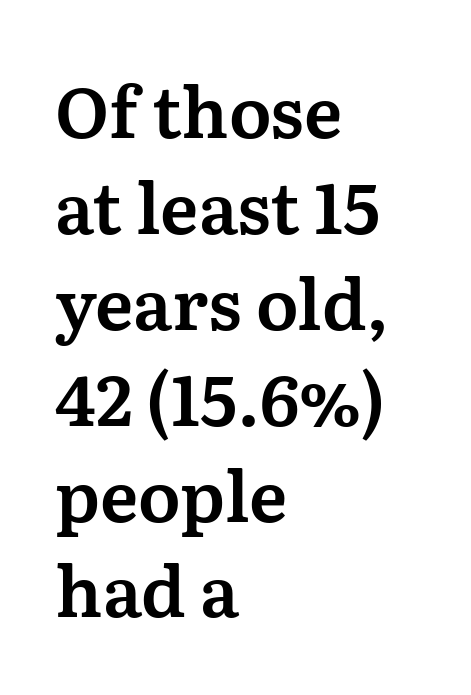
Q: Is the text italic (slanted)? A: No, it is upright.
Q: Is the typeface a serif or a sans-serif typeface? A: Serif.
Q: Is the text underlined? A: No.
Q: How is the paragraph aligned? A: Left-aligned.
Q: Is the spacing between letters normal or unusually wide? A: Normal.
Q: Is the spacing between lines tight, normal or loose? A: Normal.
Q: Width (condensed, normal, or wide)? A: Normal.
Q: Stroke contrast? A: Medium.
Q: x-height? A: Medium.
Q: Monospaced? A: No.
